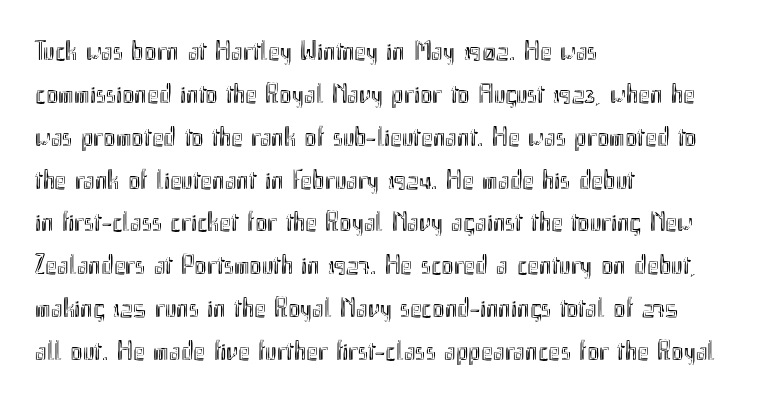
The image shows 28 px condensed type, upright; set left-aligned, normal line spacing (1.53x), normal letter spacing, not underlined; a small x-height.
